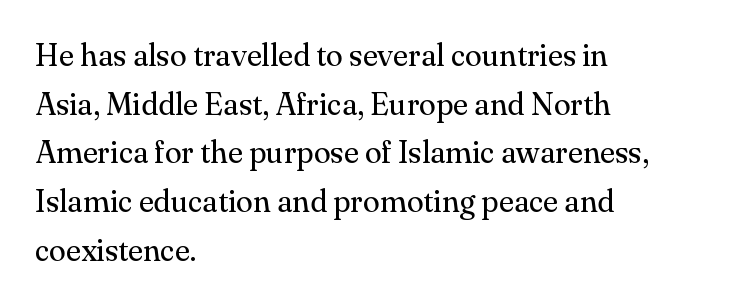
Q: Is the text bold? A: No.
Q: Is the text italic (slanted)? A: No, it is upright.
Q: Is the typeface a serif or a sans-serif typeface? A: Serif.
Q: Is the text underlined? A: No.
Q: How is the paragraph aligned? A: Left-aligned.
Q: Is the spacing between letters normal or unusually wide? A: Normal.
Q: Is the spacing between lines tight, normal or loose? A: Normal.
Q: Width (condensed, normal, or wide)? A: Normal.
Q: Stroke contrast? A: Medium.
Q: x-height? A: Small.
Q: Monospaced? A: No.
